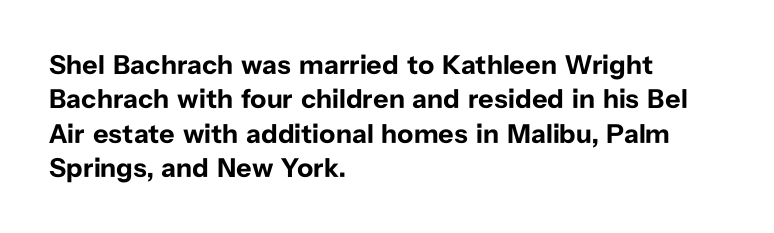
Q: Is the text bold? A: Yes.
Q: Is the text italic (slanted)? A: No, it is upright.
Q: Is the text underlined? A: No.
Q: How is the paragraph aligned? A: Left-aligned.
Q: Is the spacing between letters normal or unusually wide? A: Normal.
Q: Is the spacing between lines tight, normal or loose? A: Normal.
